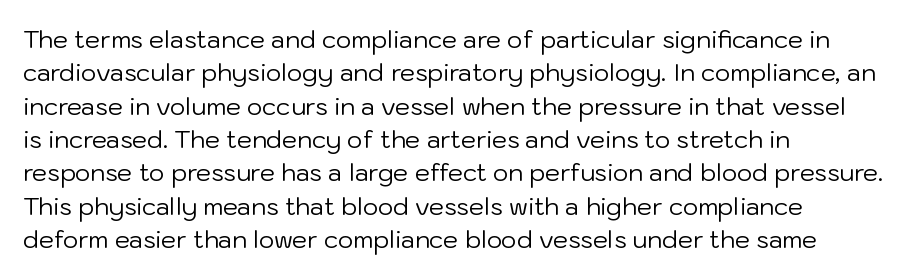
The image shows 24 px text type, upright; set left-aligned, normal line spacing (1.39x), normal letter spacing, not underlined.
